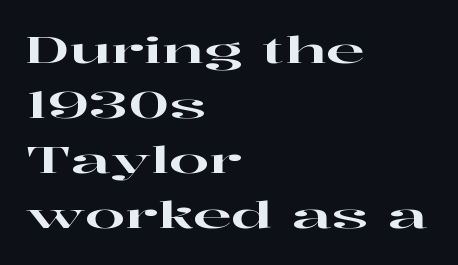
Q: Is the text italic (slanted)? A: No, it is upright.
Q: Is the typeface a serif or a sans-serif typeface? A: Serif.
Q: Is the text underlined? A: No.
Q: How is the paragraph aligned? A: Left-aligned.
Q: Is the spacing between letters normal or unusually wide? A: Normal.
Q: Is the spacing between lines tight, normal or loose? A: Normal.
Q: Width (condensed, normal, or wide)? A: Wide.
Q: Stroke contrast? A: High.
Q: x-height? A: Medium.
Q: Monospaced? A: No.
